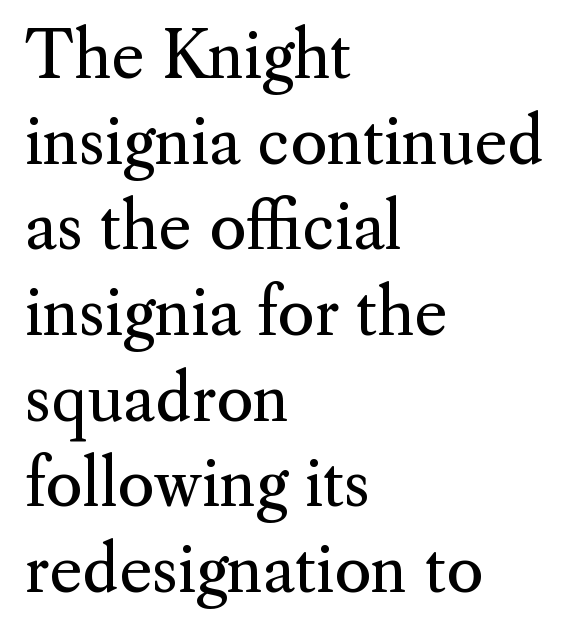
Do the characters align in a grid? No, the font is proportional. No heavy texture on the line: the type isn't bold. These lines keep a tight, regular rhythm from letter to letter. These lines are composed in type with serifs.
